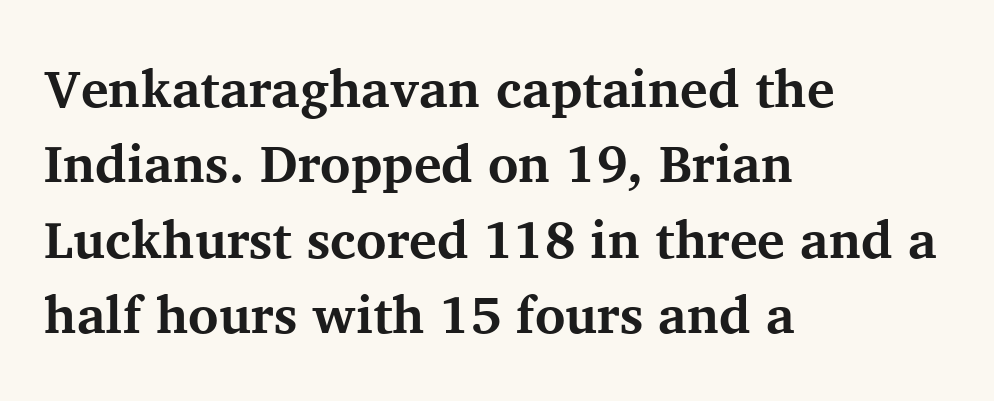
Glyph-to-glyph distance matches everyday printed text. Old-style or modern, the face here clearly has serifs. Plenty of ink on the page — the face is bold. Left-aligned paragraph, ragged on the right.
